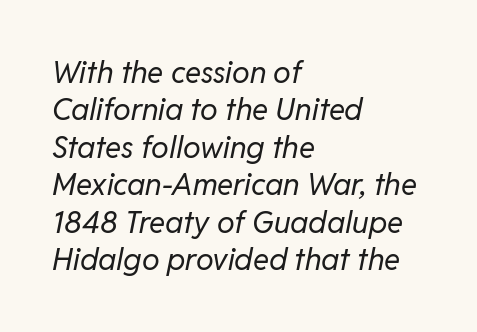
Q: Is the text bold? A: No.
Q: Is the text italic (slanted)? A: Yes, it leans right by about 11 degrees.
Q: Is the text underlined? A: No.
Q: How is the paragraph aligned? A: Left-aligned.
Q: Is the spacing between letters normal or unusually wide? A: Normal.
Q: Is the spacing between lines tight, normal or loose? A: Normal.
Q: Width (condensed, normal, or wide)? A: Normal.
Q: Stroke contrast? A: Low.
Q: x-height? A: Medium.
Q: Monospaced? A: No.
